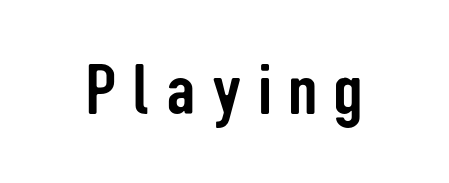
Notice how the stems are strictly vertical — no italics here. Descenders hang freely into open space. Regarding serifs, this sample does without them. A typesetter would call this proportional, since set widths differ per character. Look at the tracking — it's clearly loosened, letters drifting apart.
